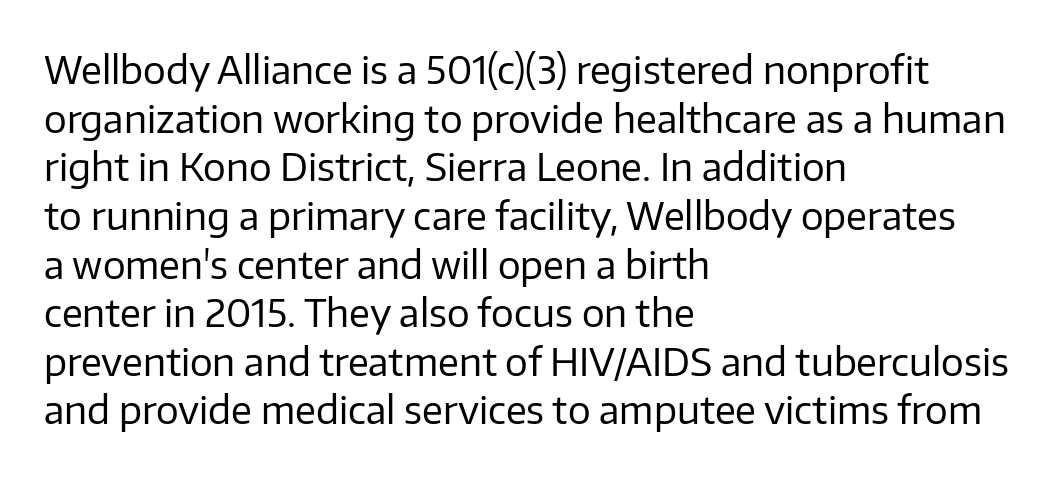
Q: Is the text bold? A: No.
Q: Is the text italic (slanted)? A: No, it is upright.
Q: Is the typeface a serif or a sans-serif typeface? A: Sans-serif.
Q: Is the text underlined? A: No.
Q: How is the paragraph aligned? A: Left-aligned.
Q: Is the spacing between letters normal or unusually wide? A: Normal.
Q: Is the spacing between lines tight, normal or loose? A: Normal.
Q: Width (condensed, normal, or wide)? A: Normal.
Q: Stroke contrast? A: Low.
Q: x-height? A: Medium.
Q: Monospaced? A: No.
